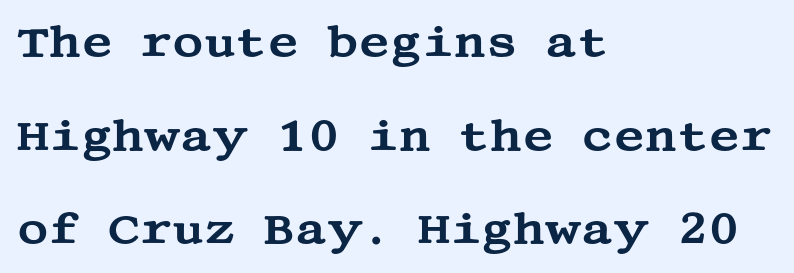
Q: Is the text italic (slanted)? A: No, it is upright.
Q: Is the typeface a serif or a sans-serif typeface? A: Serif.
Q: Is the text underlined? A: No.
Q: How is the paragraph aligned? A: Left-aligned.
Q: Is the spacing between letters normal or unusually wide? A: Normal.
Q: Is the spacing between lines tight, normal or loose? A: Loose.
Q: Width (condensed, normal, or wide)? A: Wide.
Q: Stroke contrast? A: Medium.
Q: x-height? A: Large.
